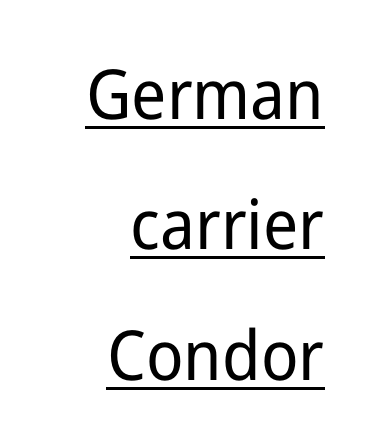
Q: Is the text bold? A: No.
Q: Is the text italic (slanted)? A: No, it is upright.
Q: Is the typeface a serif or a sans-serif typeface? A: Sans-serif.
Q: Is the text underlined? A: Yes.
Q: How is the paragraph aligned? A: Right-aligned.
Q: Is the spacing between letters normal or unusually wide? A: Normal.
Q: Width (condensed, normal, or wide)? A: Normal.
Q: Stroke contrast? A: Low.
Q: x-height? A: Medium.
Q: Monospaced? A: No.
